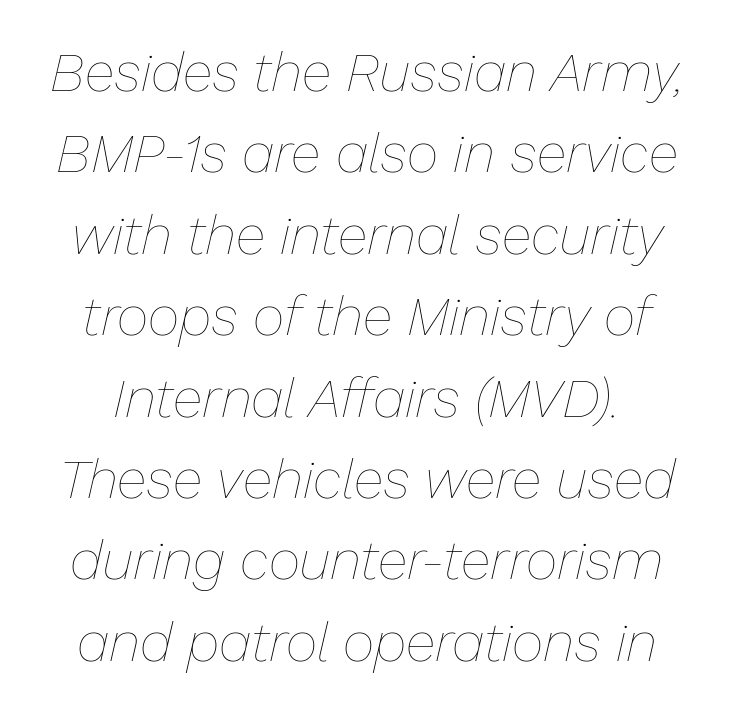
{"italic": "yes", "lean": "right", "slant_degrees": 13, "bold": "no", "weight": "thin", "width": "normal", "stroke_contrast": "low", "x_height": "medium", "monospaced": "no", "underline": "no", "line_spacing": "normal", "line_spacing_ratio": 1.48, "letter_spacing": "normal", "letter_spacing_em": 0.0, "glyph_px": 55}
